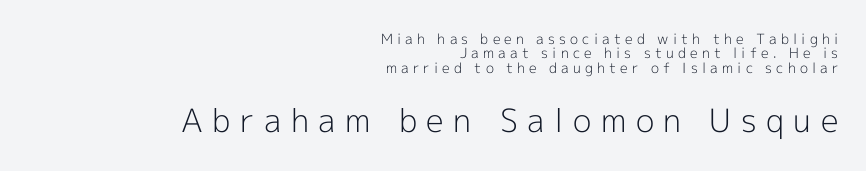
Q: Is the text bold? A: No.
Q: Is the text italic (slanted)? A: No, it is upright.
Q: Is the typeface a serif or a sans-serif typeface? A: Sans-serif.
Q: Is the text underlined? A: No.
Q: How is the paragraph aligned? A: Right-aligned.
Q: Is the spacing between letters normal or unusually wide? A: Unusually wide.
Q: Is the spacing between lines tight, normal or loose? A: Tight.
Q: Which block of text is set in a larger size, the first (top) or the second (bottom)? A: The second (bottom) one.
Q: Width (condensed, normal, or wide)? A: Normal.
Q: x-height? A: Medium.
Q: Monospaced? A: No.
